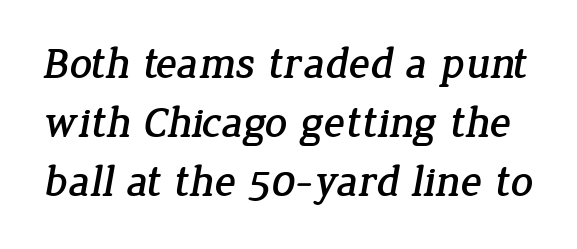
{"serif": "yes", "width": "normal", "stroke_contrast": "low", "x_height": "medium", "monospaced": "no", "underline": "no", "line_spacing": "normal", "line_spacing_ratio": 1.34, "letter_spacing": "normal", "letter_spacing_em": 0.0, "glyph_px": 44}
